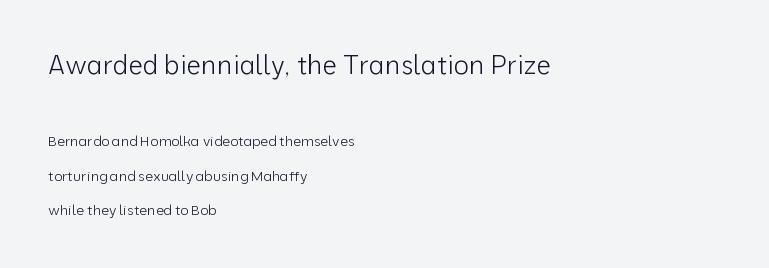
Q: Is the text bold? A: No.
Q: Is the text italic (slanted)? A: No, it is upright.
Q: Is the text underlined? A: No.
Q: How is the paragraph aligned? A: Left-aligned.
Q: Is the spacing between letters normal or unusually wide? A: Normal.
Q: Is the spacing between lines tight, normal or loose? A: Loose.
Q: Which block of text is set in a larger size, the first (top) or the second (bottom)? A: The first (top) one.
